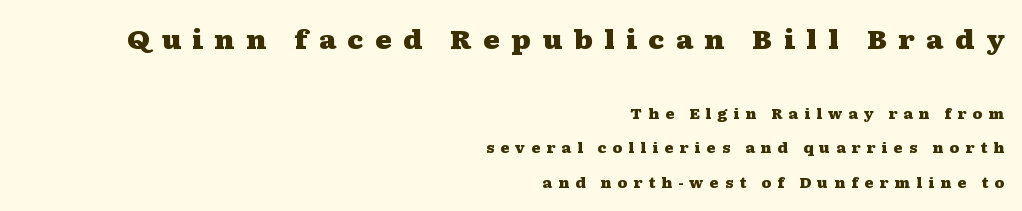
The image shows 26 px bold type, upright; set right-aligned, loose line spacing (2.44x), unusually wide letter spacing (+0.42 em), not underlined; the first (top) block is 1.86x larger.
